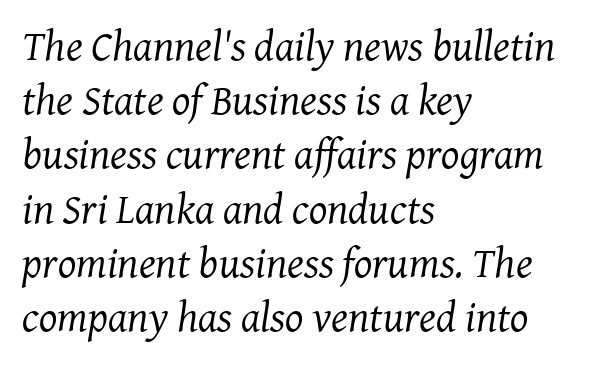
Here the designer chose a conventional face with non-uniform glyph widths. The strip under each line holds only bare page. Observe the lean: these are italic letterforms. Each line starts at the same left margin while the right side varies. The rendering shows small feet on the letterforms — a serif design. The type is set solid horizontally, with unmodified tracking.
